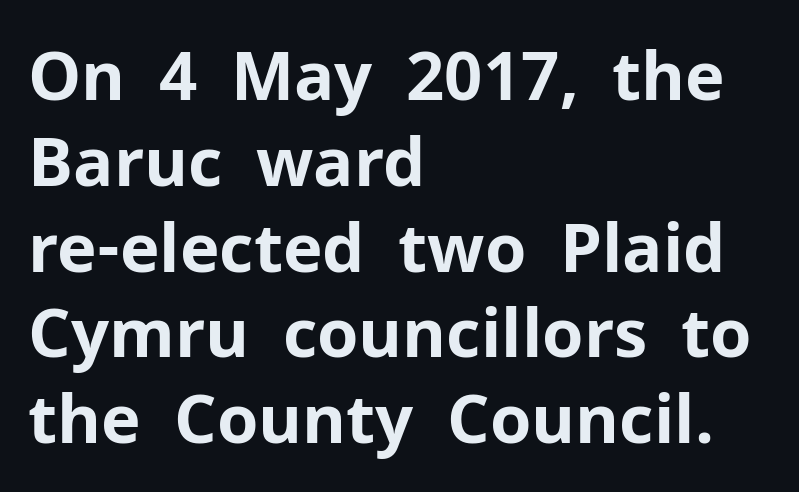
Every row of glyphs begins at an identical x-position on the left. Heavy-handed strokes throughout: this text is bold. Check where the strokes stop: nothing finishes them off — pure sans. Unlike italic type, these characters show no tilt at all.
